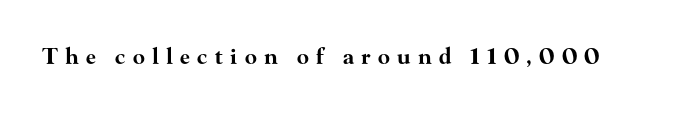
Q: Is the text bold? A: Yes.
Q: Is the text italic (slanted)? A: No, it is upright.
Q: Is the text underlined? A: No.
Q: Is the spacing between letters normal or unusually wide? A: Unusually wide.
